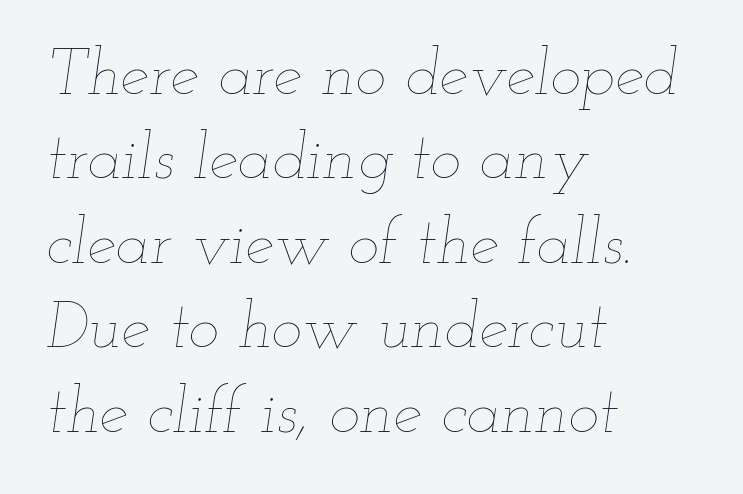
Q: Is the text bold? A: No.
Q: Is the text italic (slanted)? A: Yes, it leans right by about 12 degrees.
Q: Is the text underlined? A: No.
Q: How is the paragraph aligned? A: Left-aligned.
Q: Is the spacing between letters normal or unusually wide? A: Normal.
Q: Is the spacing between lines tight, normal or loose? A: Normal.
Q: Width (condensed, normal, or wide)? A: Wide.
Q: Stroke contrast? A: Low.
Q: x-height? A: Small.
Q: Monospaced? A: No.
